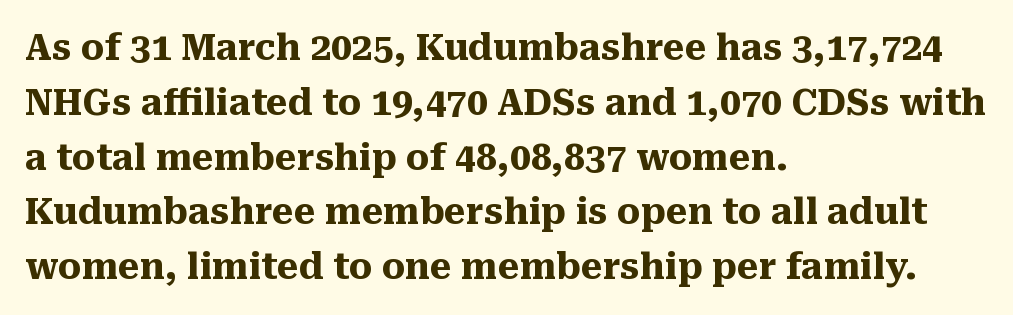
Every character sits straight up, as roman type does. Underlining? Definitely not there. The gaps between neighbouring characters are ordinary and unremarkable. If you drew a ruler down the left edge, every line would touch it. What's the leading like? Ordinary, nothing unusual. Type style note: has serifs.
